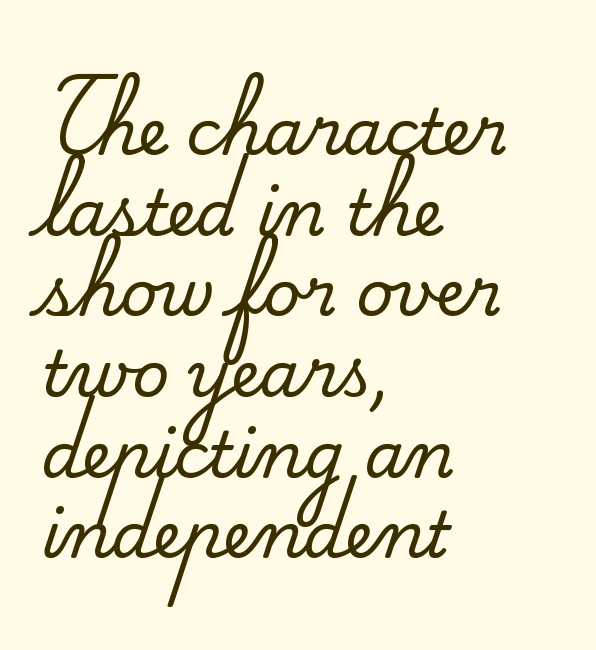
You could call the tracking neutral — neither tight nor loose. The paragraph has a hard left edge and a soft right edge. You could not count columns in this text — the font is proportionally spaced. Interline gaps are of average width in this sample. The glyphs are unaccompanied by any horizontal stroke below them.
